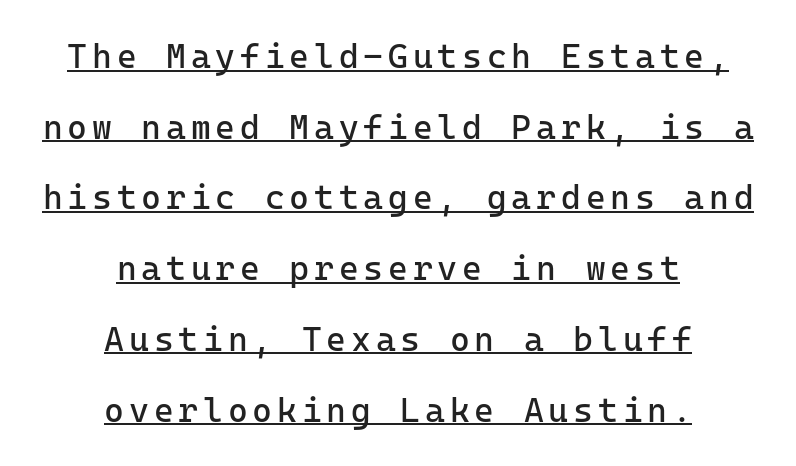
The image shows 34 px regular-weight sans-serif type, upright, monospaced; set centered, loose line spacing (2.08x), underlined; low stroke contrast and a medium x-height.
